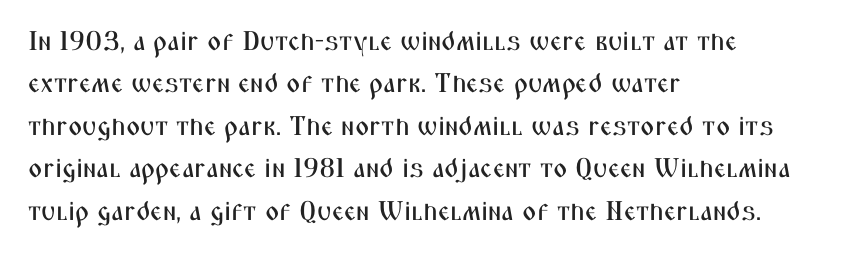
The image shows 27 px text type, upright; set left-aligned, normal line spacing (1.57x), normal letter spacing, not underlined.
